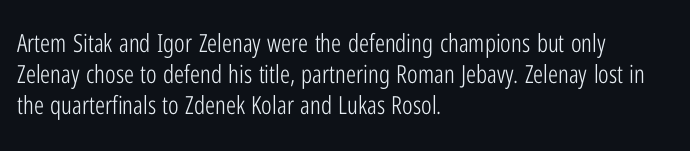
The image shows 25 px text type, upright; set left-aligned, normal line spacing (1.25x), normal letter spacing, not underlined.
